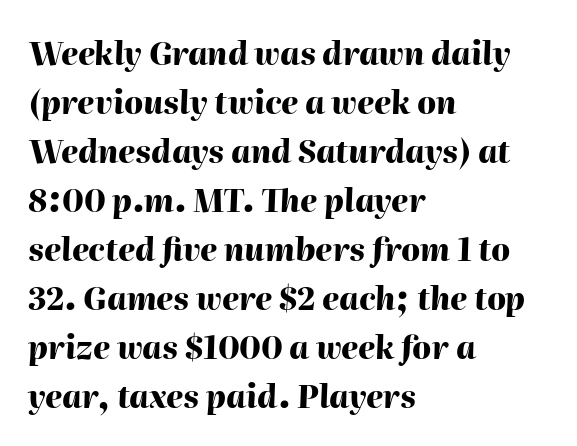
The image shows 31 px heavy type, italic (leaning right); set left-aligned, normal line spacing (1.58x), normal letter spacing, not underlined; high stroke contrast and a medium x-height.
